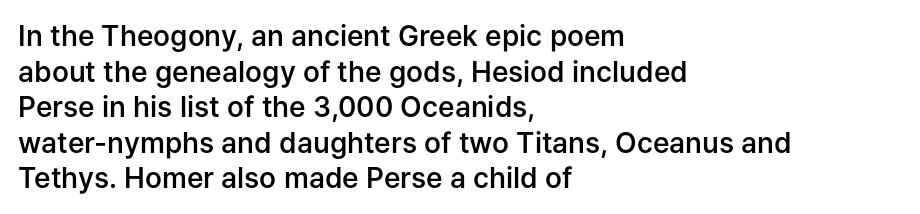
This is sans-serif lettering, the kind often seen on screens and signage. Descenders are the only things crossing below the line. The rag falls on the right side of this text block. Letter spacing: default. Leading matches the norm, producing a regular column.
